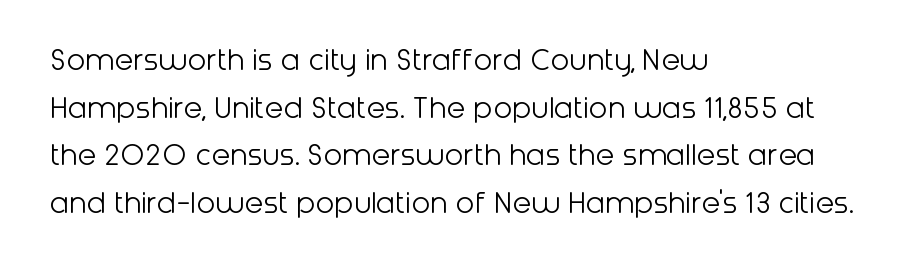
This sample uses plain, unmodified letter spacing. Regular leading. The lettering stays uniformly vertical, giving the passage a roman look. Is this a heavy cut? Hardly; it is regular or lighter. Each line starts at the same left margin while the right side varies.
